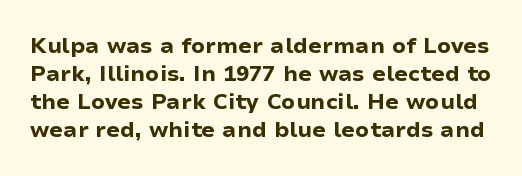
The image shows 22 px bold type, upright; set normal line spacing (1.28x), normal letter spacing, not underlined.
